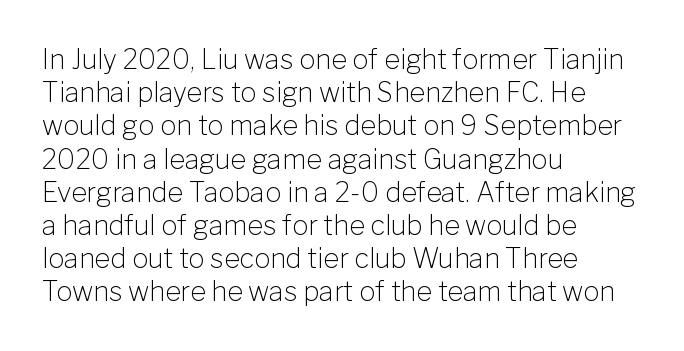
The zone under the glyphs is completely vacant. The passage is arranged the way most books set body copy — flush left. The type sits square on the baseline with zero lean. Weight: in the light-to-regular range. In terms of letterspacing, this is plain default setting.
